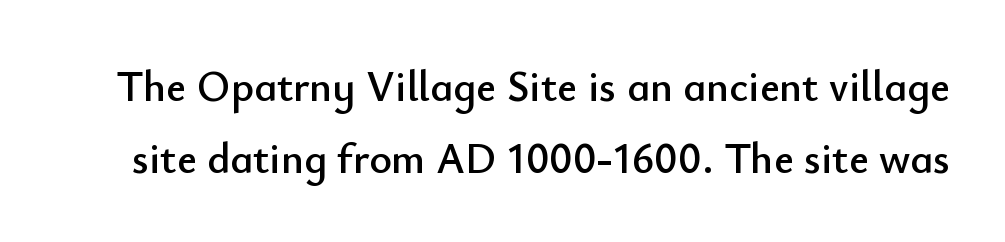
Q: Is the text italic (slanted)? A: No, it is upright.
Q: Is the typeface a serif or a sans-serif typeface? A: Sans-serif.
Q: Is the text underlined? A: No.
Q: Is the spacing between letters normal or unusually wide? A: Normal.
Q: Is the spacing between lines tight, normal or loose? A: Normal.
Q: Width (condensed, normal, or wide)? A: Normal.
Q: Stroke contrast? A: Low.
Q: x-height? A: Small.
Q: Monospaced? A: No.
